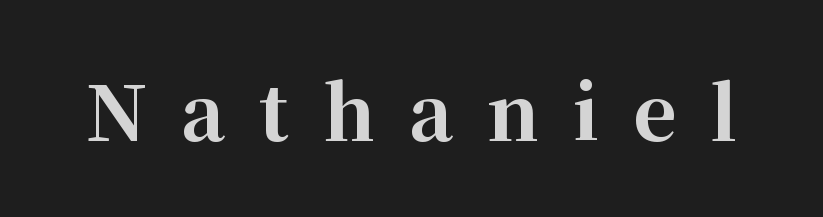
Q: Is the text bold? A: Yes.
Q: Is the text italic (slanted)? A: No, it is upright.
Q: Is the typeface a serif or a sans-serif typeface? A: Serif.
Q: Is the text underlined? A: No.
Q: Is the spacing between letters normal or unusually wide? A: Unusually wide.
Q: Width (condensed, normal, or wide)? A: Normal.
Q: Stroke contrast? A: High.
Q: x-height? A: Medium.
Q: Monospaced? A: No.
